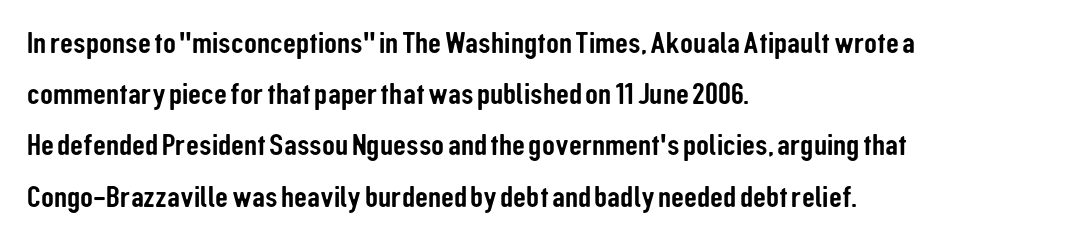
Q: Is the text italic (slanted)? A: No, it is upright.
Q: Is the typeface a serif or a sans-serif typeface? A: Sans-serif.
Q: Is the text underlined? A: No.
Q: How is the paragraph aligned? A: Left-aligned.
Q: Is the spacing between letters normal or unusually wide? A: Normal.
Q: Is the spacing between lines tight, normal or loose? A: Normal.
Q: Width (condensed, normal, or wide)? A: Condensed.
Q: Stroke contrast? A: Low.
Q: x-height? A: Medium.
Q: Monospaced? A: No.
